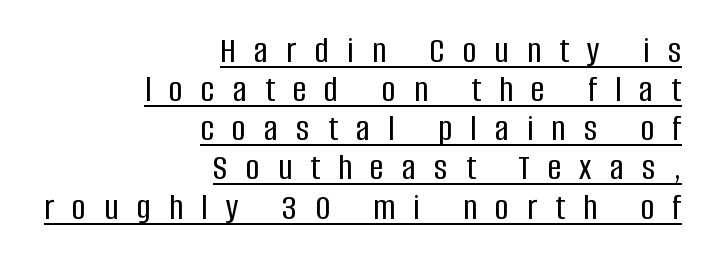
Q: Is the text italic (slanted)? A: No, it is upright.
Q: Is the typeface a serif or a sans-serif typeface? A: Sans-serif.
Q: Is the text underlined? A: Yes.
Q: How is the paragraph aligned? A: Right-aligned.
Q: Is the spacing between letters normal or unusually wide? A: Unusually wide.
Q: Is the spacing between lines tight, normal or loose? A: Tight.
Q: Width (condensed, normal, or wide)? A: Condensed.
Q: Stroke contrast? A: Low.
Q: x-height? A: Large.
Q: Monospaced? A: No.
